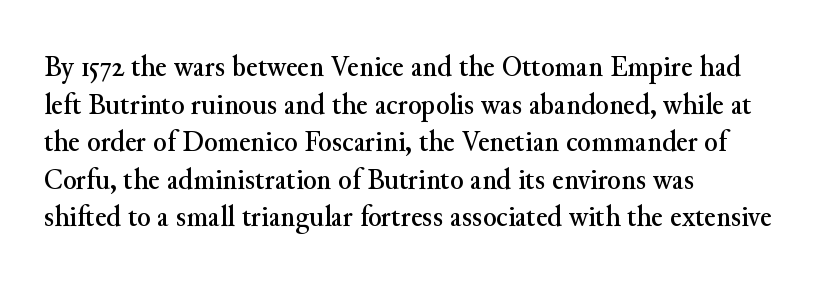
Q: Is the text italic (slanted)? A: No, it is upright.
Q: Is the typeface a serif or a sans-serif typeface? A: Serif.
Q: Is the text underlined? A: No.
Q: How is the paragraph aligned? A: Left-aligned.
Q: Is the spacing between letters normal or unusually wide? A: Normal.
Q: Width (condensed, normal, or wide)? A: Normal.
Q: Stroke contrast? A: Medium.
Q: x-height? A: Small.
Q: Monospaced? A: No.
